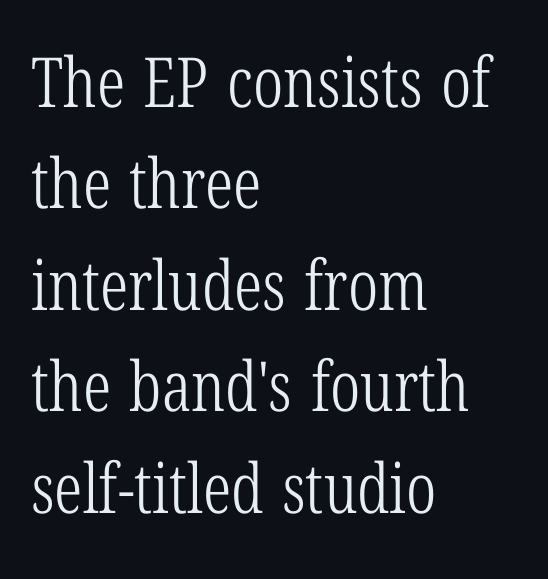
The image shows 69 px light, condensed serif type, upright; set left-aligned, normal line spacing (1.47x), normal letter spacing, not underlined; low stroke contrast and a medium x-height.
